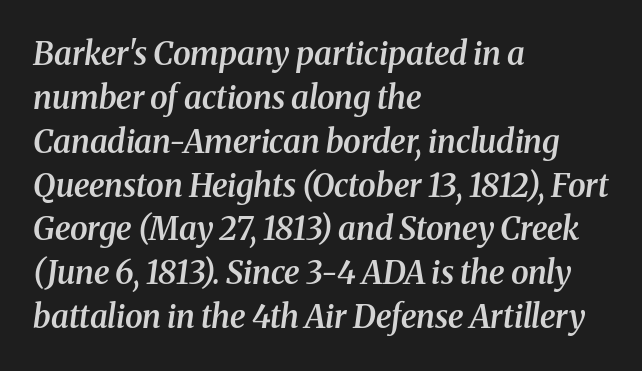
Unlike a clean sans, this face finishes its strokes with serifs. Beneath every word, the page is bare. If you measured baseline to baseline, you'd find a middling distance. These lines stack with their left ends in a neat column. There's an unmistakable incline to the writing here. Is this a fixed-width face? No — the glyphs have proportional, varying widths.
